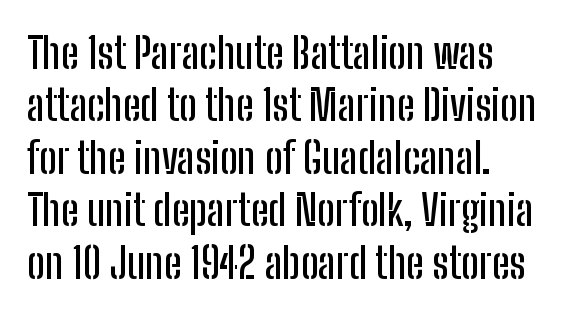
The image shows 42 px condensed sans-serif type, upright; set left-aligned, normal line spacing (1.25x), normal letter spacing, not underlined; low stroke contrast and a medium x-height.
